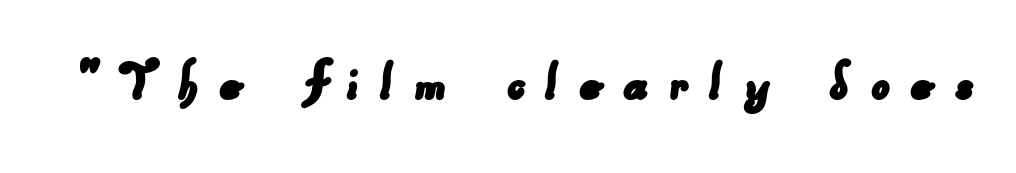
This rendering employs a face without finishing strokes, i.e., a sans-serif. The baseline area is clear. This sample has the flowing, uneven cadence of proportional lettering. Spacing between characters has been opened up far beyond the box default.
